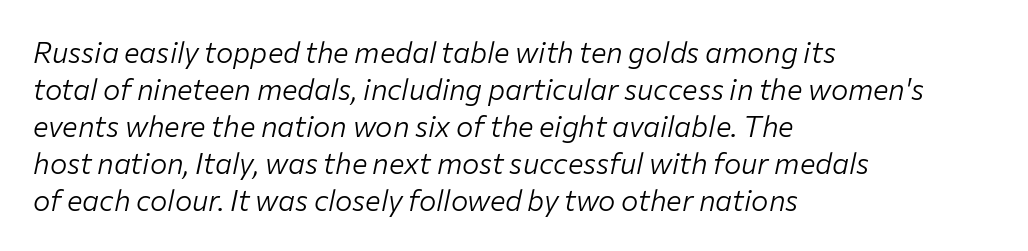
The image shows 29 px light type, italic (leaning right); set left-aligned, normal line spacing (1.28x), normal letter spacing, not underlined; low stroke contrast and a medium x-height.
